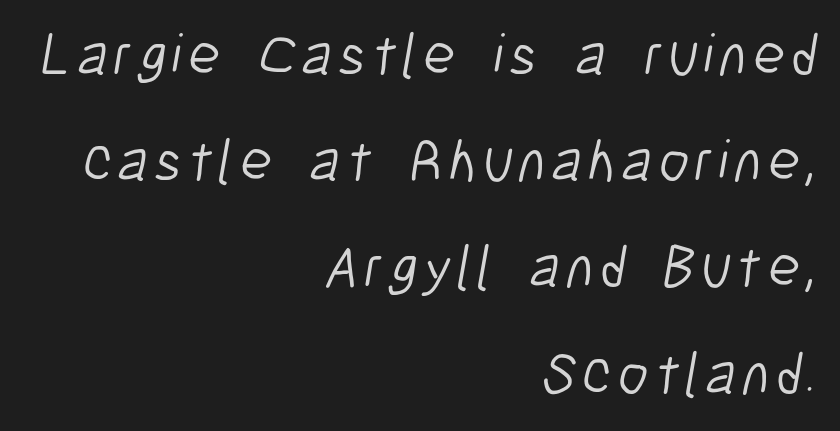
Words float on clear page, feet unadorned. The rag falls on the left side of this text block. Proportional: the letters do not fall into vertical columns. Serif or sans? Sans — the stroke terminals are bare. A light-to-regular cut is what we see here.
